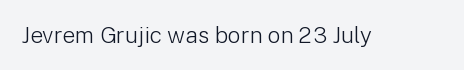
The image shows 23 px text type, upright; set normal letter spacing, not underlined.
